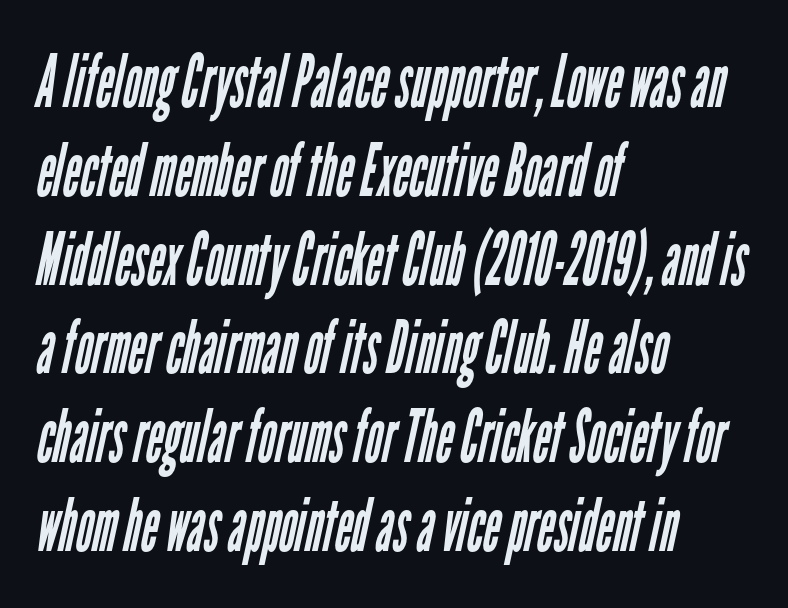
Here the designer chose a conventional face with non-uniform glyph widths. Does extra space separate the letters? No, they use regular spacing. Nothing sits at the stroke ends, so this counts as sans-serif. Does the copy run flush right? No — it runs flush left. The face looks like a standard text weight, possibly lighter. Underlining? Definitely not there.
